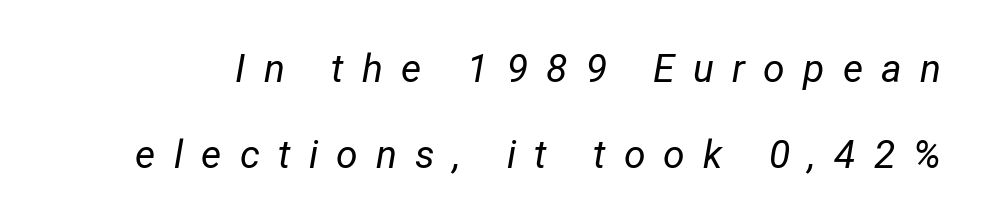
The image shows 39 px regular-weight, condensed type, italic (leaning right); set loose line spacing (2.2x), unusually wide letter spacing (+0.47 em), not underlined; low stroke contrast and a medium x-height.
